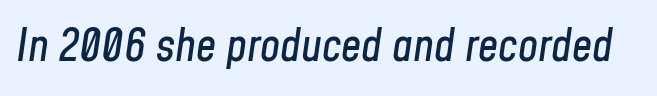
Q: Is the text italic (slanted)? A: Yes, it leans right by about 8 degrees.
Q: Is the text underlined? A: No.
Q: Is the spacing between letters normal or unusually wide? A: Normal.
Q: Width (condensed, normal, or wide)? A: Condensed.
Q: Stroke contrast? A: Low.
Q: x-height? A: Medium.
Q: Monospaced? A: No.
